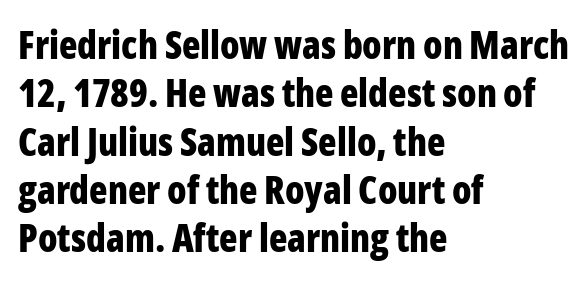
The image shows 38 px bold, condensed sans-serif type, upright; set left-aligned, normal line spacing (1.27x), normal letter spacing, not underlined; low stroke contrast and a medium x-height.
